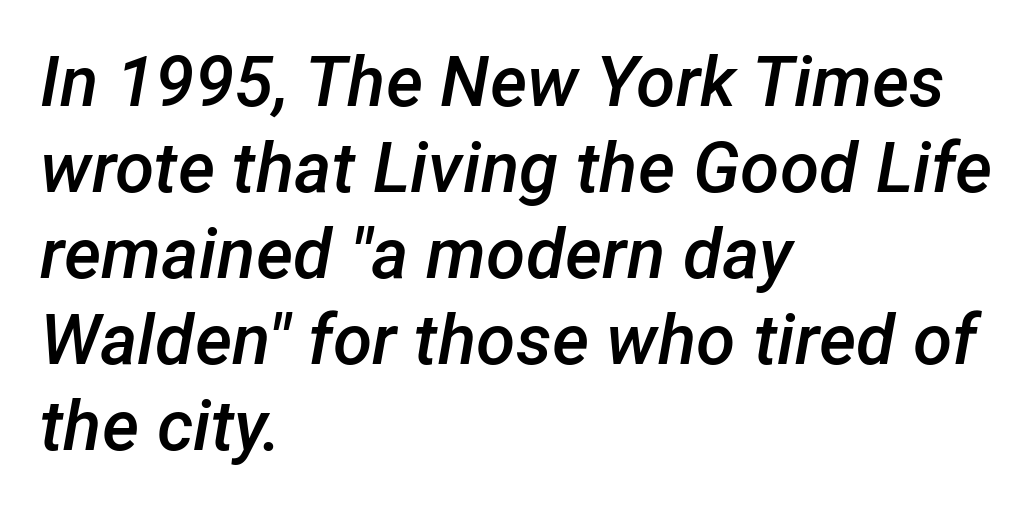
Q: Is the text bold? A: Semi-bold.
Q: Is the text italic (slanted)? A: Yes, it leans right by about 12 degrees.
Q: Is the text underlined? A: No.
Q: How is the paragraph aligned? A: Left-aligned.
Q: Is the spacing between letters normal or unusually wide? A: Normal.
Q: Width (condensed, normal, or wide)? A: Normal.
Q: Stroke contrast? A: Low.
Q: x-height? A: Medium.
Q: Monospaced? A: No.
